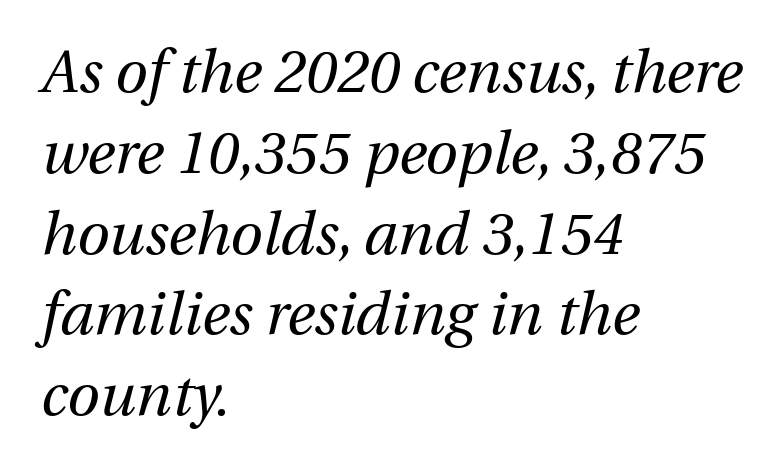
{"italic": "yes", "lean": "right", "slant_degrees": 12, "bold": "no", "weight": "regular", "width": "normal", "stroke_contrast": "medium", "x_height": "medium", "monospaced": "no", "underline": "no", "align": "left", "line_spacing": "normal", "line_spacing_ratio": 1.37, "letter_spacing": "normal", "letter_spacing_em": 0.0, "glyph_px": 59}
